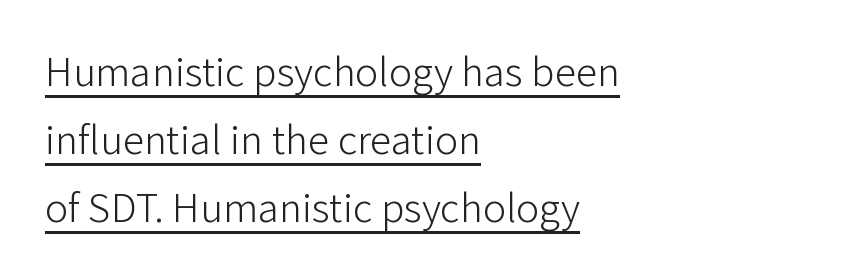
In terms of posture, this sample is upright. This reads as an unemphasized weight, regular at the heaviest. Standard letterfit; no display-style spreading of the glyphs. Line spacing here is normal. This sample uses a sans-serif face.
